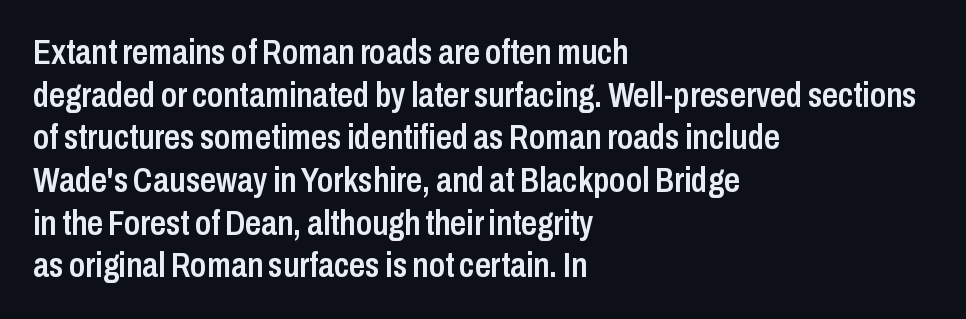
Q: Is the text bold? A: Semi-bold.
Q: Is the text italic (slanted)? A: No, it is upright.
Q: Is the typeface a serif or a sans-serif typeface? A: Sans-serif.
Q: Is the text underlined? A: No.
Q: How is the paragraph aligned? A: Left-aligned.
Q: Is the spacing between letters normal or unusually wide? A: Normal.
Q: Width (condensed, normal, or wide)? A: Condensed.
Q: Stroke contrast? A: Low.
Q: x-height? A: Medium.
Q: Monospaced? A: No.
